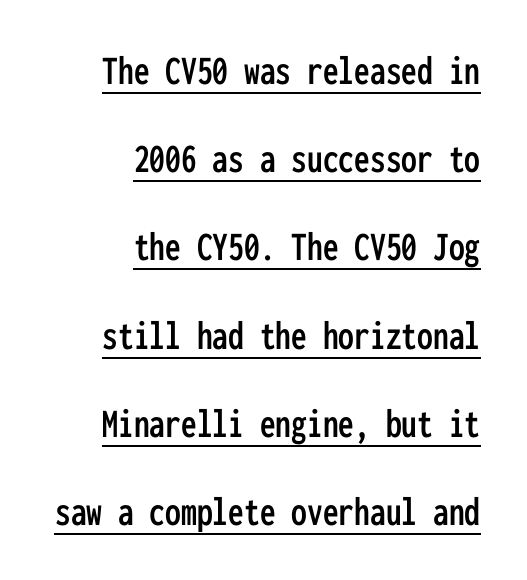
Q: Is the text italic (slanted)? A: No, it is upright.
Q: Is the typeface a serif or a sans-serif typeface? A: Sans-serif.
Q: Is the text underlined? A: Yes.
Q: How is the paragraph aligned? A: Right-aligned.
Q: Is the spacing between letters normal or unusually wide? A: Normal.
Q: Is the spacing between lines tight, normal or loose? A: Loose.
Q: Width (condensed, normal, or wide)? A: Condensed.
Q: Stroke contrast? A: Low.
Q: x-height? A: Medium.
Q: Monospaced? A: Yes.
